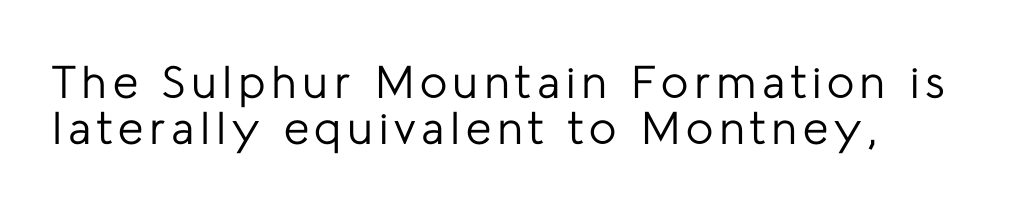
The image shows 46 px regular-weight sans-serif type, upright; set left-aligned, tight line spacing (0.99x), not underlined; low stroke contrast and a medium x-height.
